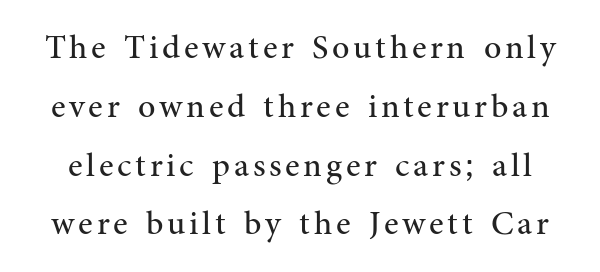
Q: Is the text bold? A: No.
Q: Is the text italic (slanted)? A: No, it is upright.
Q: Is the typeface a serif or a sans-serif typeface? A: Serif.
Q: Is the text underlined? A: No.
Q: Width (condensed, normal, or wide)? A: Normal.
Q: Stroke contrast? A: Medium.
Q: x-height? A: Medium.
Q: Monospaced? A: No.
